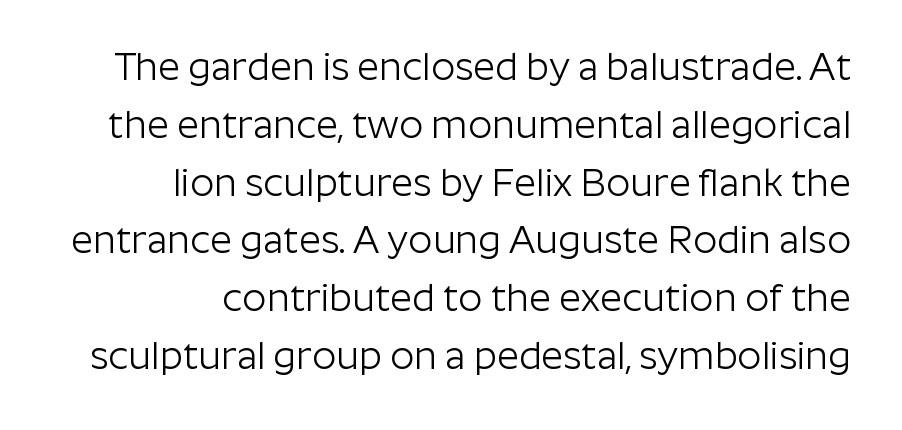
A light-to-regular cut is what we see here. The passage shown is typed in a proportional face where columns would drift. This sample uses an upright cut, with every glyph sitting square on the baseline. Note: no serifs on the glyphs. Only glyphs here, with clear space below each row. Casual observation: everything's shoved over to the right.
